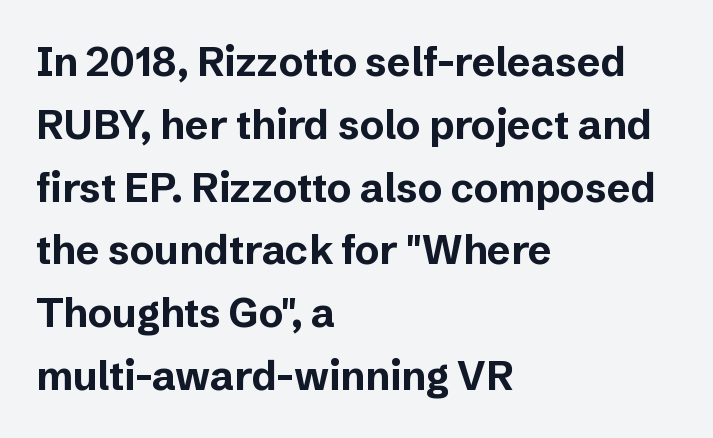
Reading down the block, your eye returns to a fixed left position each line. The glyphs have the mass of a bold cut. The rendering uses a moderate line-height, typical for paragraphs. It's the straight-up-and-down kind of type. Regarding serifs, this sample does without them. Tracking here is standard; glyphs follow each other at the usual distance.
